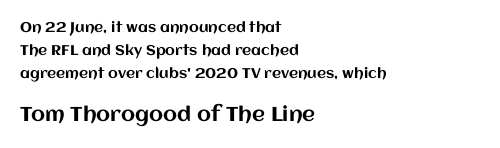
Q: Is the text italic (slanted)? A: No, it is upright.
Q: Is the text underlined? A: No.
Q: How is the paragraph aligned? A: Left-aligned.
Q: Is the spacing between letters normal or unusually wide? A: Normal.
Q: Is the spacing between lines tight, normal or loose? A: Normal.
Q: Which block of text is set in a larger size, the first (top) or the second (bottom)? A: The second (bottom) one.
